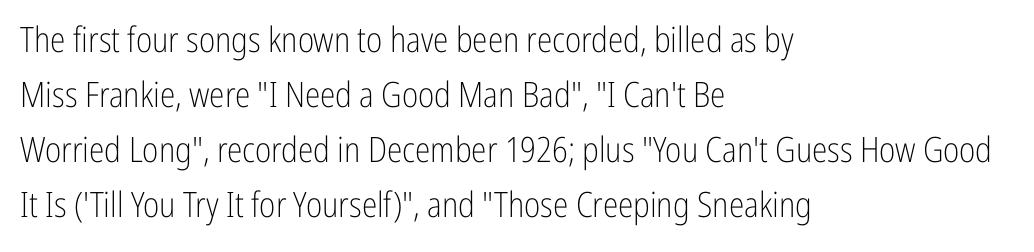
The image shows 35 px light, condensed sans-serif type, upright; set left-aligned, normal line spacing (1.57x), normal letter spacing, not underlined; low stroke contrast and a medium x-height.
